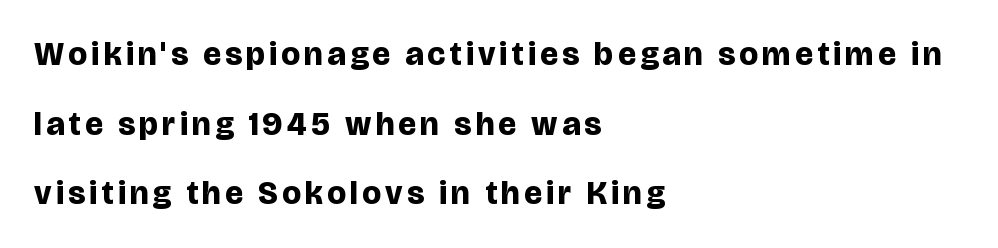
Students, observe: this is what heavily led, spacious text looks like. Note: no serifs on the glyphs. No word sits above an underline. This is the regular roman posture of the typeface. A typesetter would call this proportional, since set widths differ per character.
